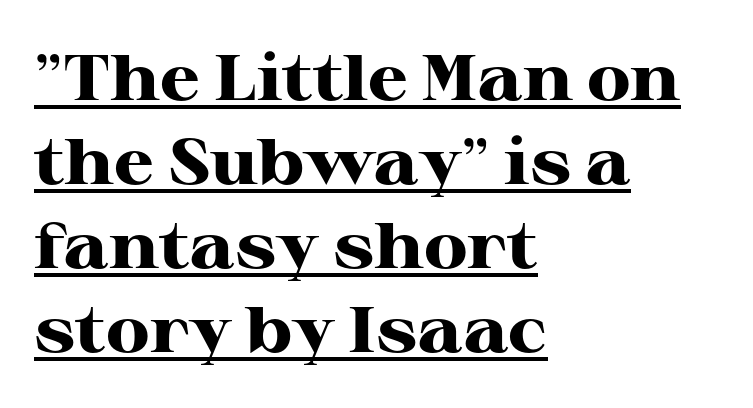
Notice how the passage keeps a crisp vertical edge on the left only. The words here are underlined. Posture: upright roman. The glyphs have the mass of a bold cut. Looks like regular typesetting: each glyph gets only the width it needs.
